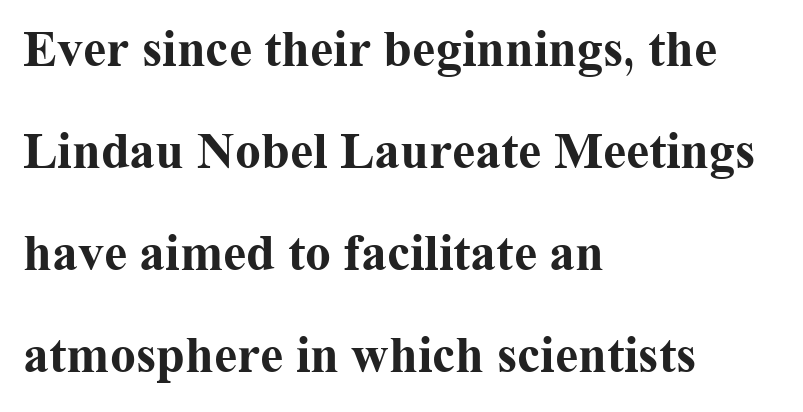
The image shows 52 px bold serif type, upright; set left-aligned, loose line spacing (1.96x), normal letter spacing, not underlined; medium stroke contrast and a medium x-height.
